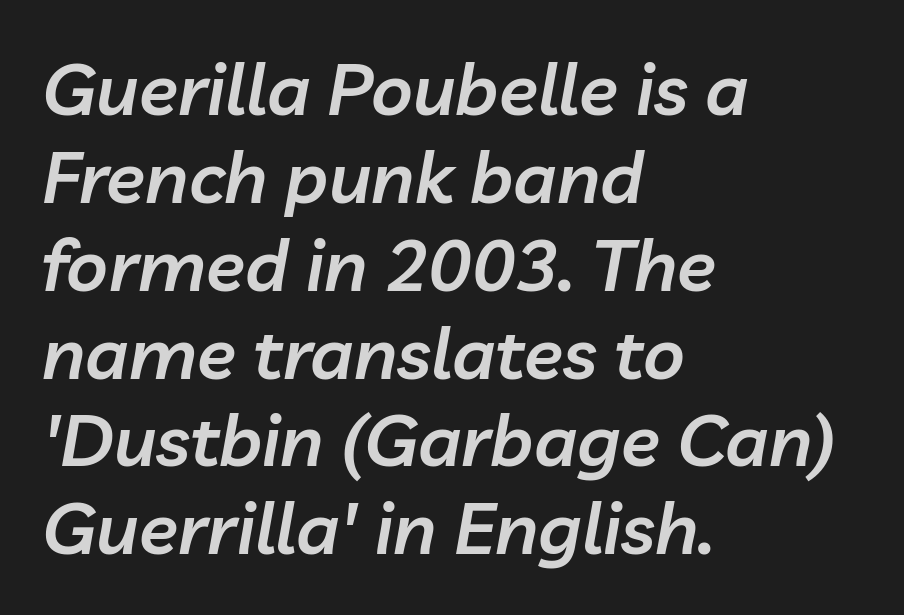
{"italic": "yes", "lean": "right", "slant_degrees": 10, "bold": "semi", "weight": "semibold", "width": "normal", "stroke_contrast": "low", "x_height": "medium", "monospaced": "no", "underline": "no", "align": "left", "line_spacing_ratio": 1.22, "letter_spacing": "normal", "letter_spacing_em": 0.0, "glyph_px": 72}
